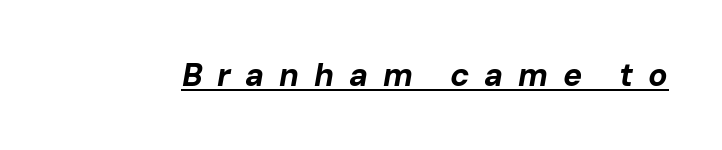
The image shows 32 px bold type, italic (leaning right); set unusually wide letter spacing (+0.46 em), underlined; low stroke contrast and a medium x-height.
